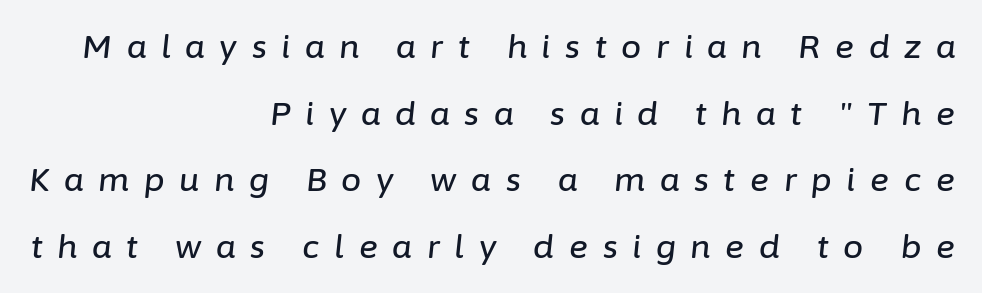
Q: Is the text italic (slanted)? A: Yes, it leans right by about 6 degrees.
Q: Is the text underlined? A: No.
Q: How is the paragraph aligned? A: Right-aligned.
Q: Is the spacing between letters normal or unusually wide? A: Unusually wide.
Q: Is the spacing between lines tight, normal or loose? A: Loose.
Q: Width (condensed, normal, or wide)? A: Normal.
Q: Stroke contrast? A: Low.
Q: x-height? A: Medium.
Q: Monospaced? A: No.
